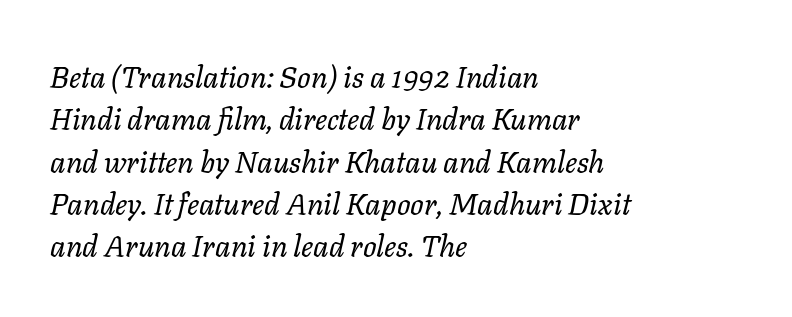
Q: Is the text bold? A: No.
Q: Is the text italic (slanted)? A: Yes, it leans right by about 11 degrees.
Q: Is the text underlined? A: No.
Q: How is the paragraph aligned? A: Left-aligned.
Q: Is the spacing between letters normal or unusually wide? A: Normal.
Q: Is the spacing between lines tight, normal or loose? A: Normal.
Q: Width (condensed, normal, or wide)? A: Normal.
Q: Stroke contrast? A: Low.
Q: x-height? A: Medium.
Q: Monospaced? A: No.
